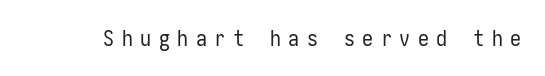
The image shows 22 px text type, upright; set unusually wide letter spacing (+0.34 em), not underlined.
